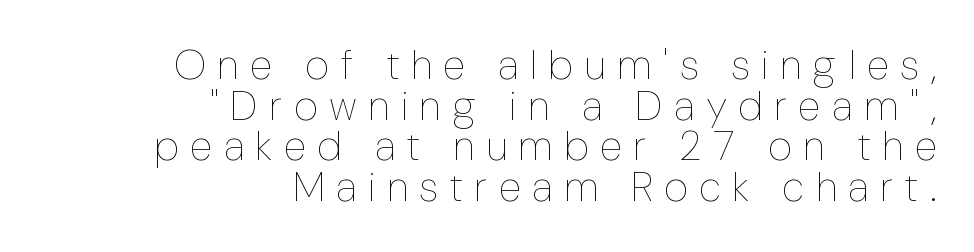
Q: Is the text bold? A: No.
Q: Is the text italic (slanted)? A: No, it is upright.
Q: Is the text underlined? A: No.
Q: How is the paragraph aligned? A: Right-aligned.
Q: Is the spacing between letters normal or unusually wide? A: Unusually wide.
Q: Is the spacing between lines tight, normal or loose? A: Tight.
Q: Width (condensed, normal, or wide)? A: Condensed.
Q: Stroke contrast? A: Low.
Q: x-height? A: Medium.
Q: Monospaced? A: No.
